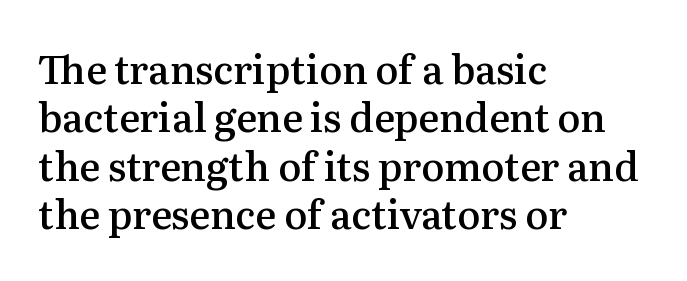
Q: Is the text bold? A: Semi-bold.
Q: Is the text italic (slanted)? A: No, it is upright.
Q: Is the typeface a serif or a sans-serif typeface? A: Serif.
Q: Is the text underlined? A: No.
Q: How is the paragraph aligned? A: Left-aligned.
Q: Is the spacing between letters normal or unusually wide? A: Normal.
Q: Width (condensed, normal, or wide)? A: Normal.
Q: Stroke contrast? A: Medium.
Q: x-height? A: Medium.
Q: Monospaced? A: No.
